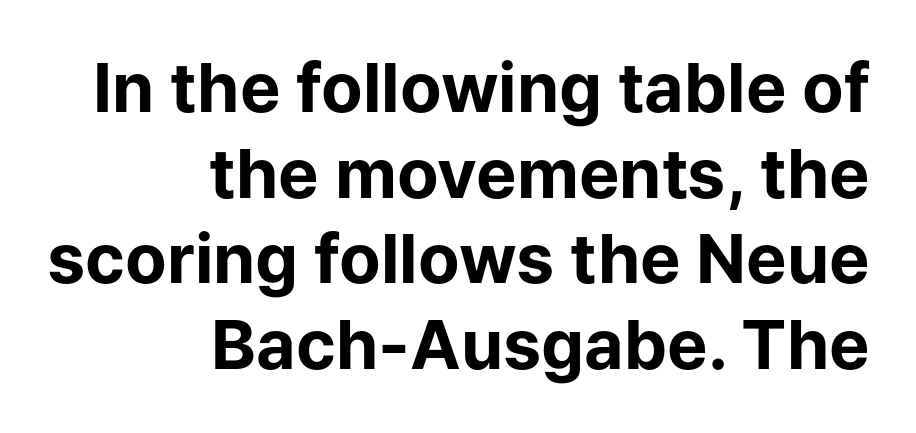
{"serif": "no", "italic": "no", "bold": "yes", "weight": "bold", "width": "normal", "stroke_contrast": "low", "x_height": "medium", "monospaced": "no", "underline": "no", "align": "right", "line_spacing": "normal", "line_spacing_ratio": 1.26, "letter_spacing": "normal", "letter_spacing_em": 0.0, "glyph_px": 68}
